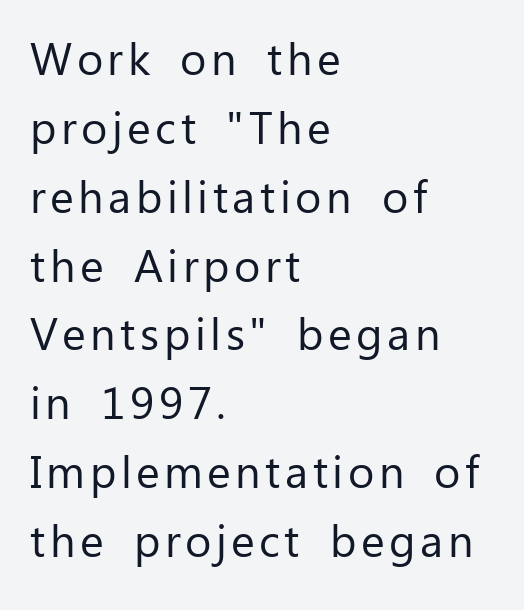
The image shows 45 px regular-weight sans-serif type, upright; set left-aligned, normal line spacing (1.53x), not underlined; low stroke contrast and a medium x-height.
